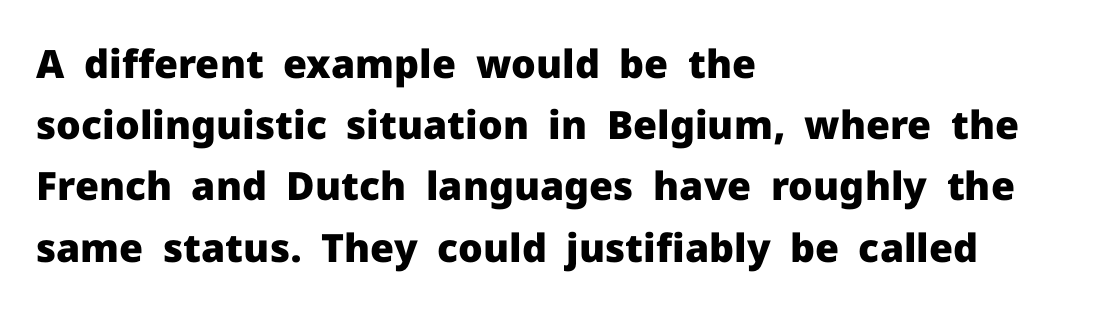
The image shows 39 px heavy sans-serif type, upright; set left-aligned, normal line spacing (1.57x), normal letter spacing, not underlined; low stroke contrast and a medium x-height.
